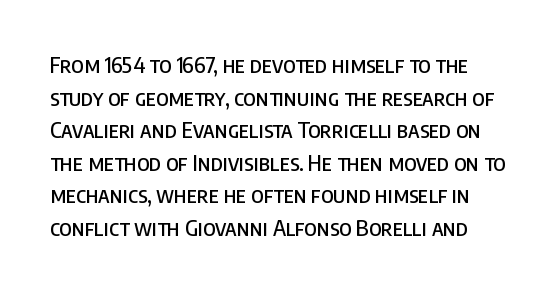
Bare-footed words on every line. The line-height multiplier appears to be the usual default. Tall strokes in this sample are plumb rather than angled. The tracking reads as untouched default to a designer's eye.
